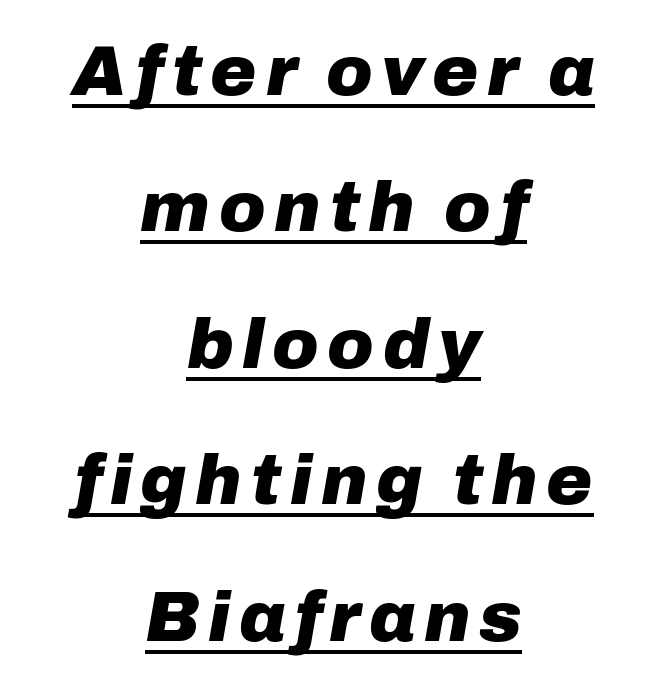
The image shows 70 px heavy type, italic (leaning right); set centered, loose line spacing (1.95x), underlined; low stroke contrast and a medium x-height.
